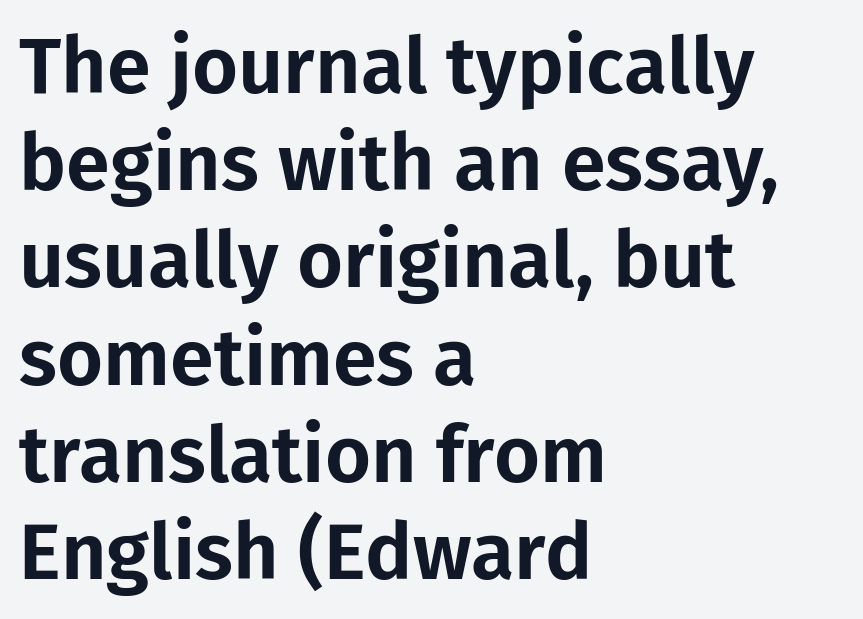
Q: Is the text italic (slanted)? A: No, it is upright.
Q: Is the typeface a serif or a sans-serif typeface? A: Sans-serif.
Q: Is the text underlined? A: No.
Q: How is the paragraph aligned? A: Left-aligned.
Q: Is the spacing between letters normal or unusually wide? A: Normal.
Q: Width (condensed, normal, or wide)? A: Normal.
Q: Stroke contrast? A: Low.
Q: x-height? A: Medium.
Q: Monospaced? A: No.
